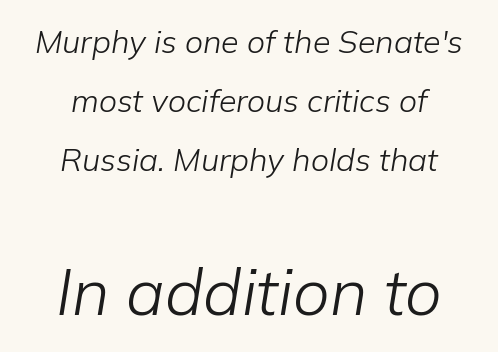
The image shows 65 px light type, italic (leaning right); set centered, line spacing 1.84x, normal letter spacing, not underlined; the second (bottom) block is 2.03x larger; low stroke contrast and a medium x-height.
